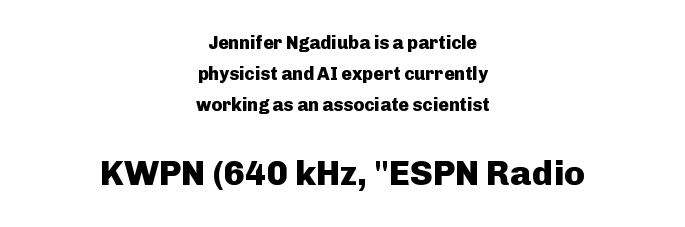
{"serif": "no", "italic": "no", "bold": "yes", "weight": "heavy", "width": "normal", "stroke_contrast": "low", "x_height": "medium", "monospaced": "no", "underline": "no", "align": "center", "line_spacing_ratio": 1.71, "letter_spacing": "normal", "letter_spacing_em": 0.0, "larger_block": "second", "size_ratio": 1.94, "glyph_px": 35}
